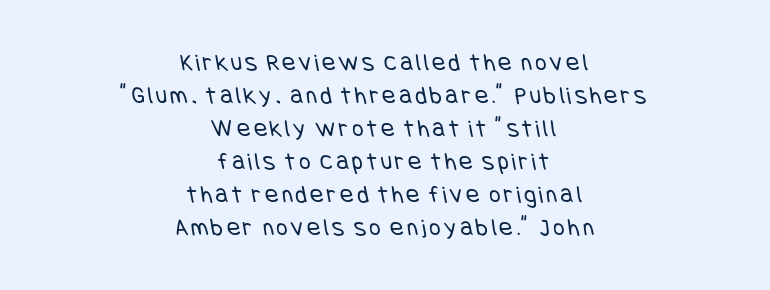
{"bold": "no", "underline": "no", "align": "center", "line_spacing": "normal", "line_spacing_ratio": 1.32, "glyph_px": 25}
